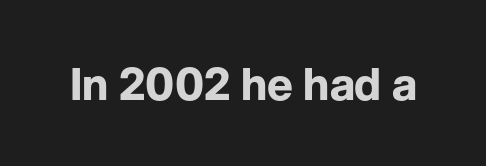
The image shows 44 px bold sans-serif type, upright; set normal letter spacing, not underlined; low stroke contrast and a medium x-height.
